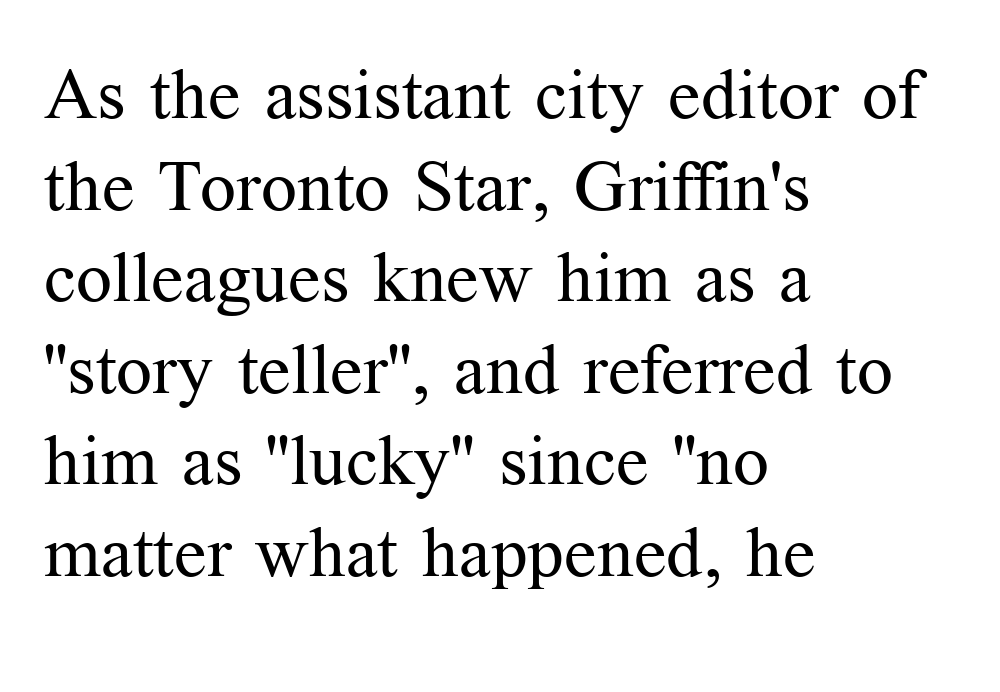
The image shows 71 px regular-weight serif type, upright; set left-aligned, normal line spacing (1.29x), normal letter spacing, not underlined; medium stroke contrast and a medium x-height.
